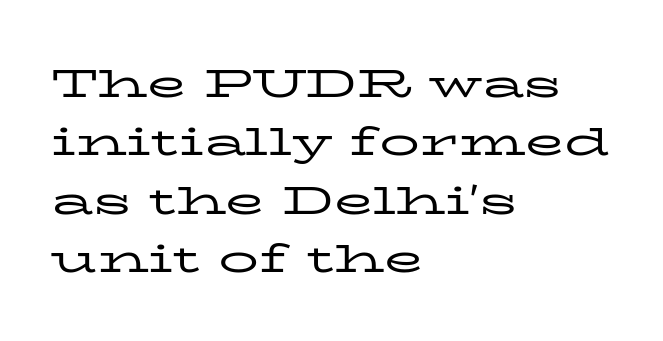
{"serif": "yes", "italic": "no", "bold": "no", "weight": "regular", "width": "wide", "stroke_contrast": "low", "x_height": "medium", "monospaced": "no", "underline": "no", "align": "left", "line_spacing": "normal", "line_spacing_ratio": 1.46, "letter_spacing": "normal", "letter_spacing_em": 0.0, "glyph_px": 40}
